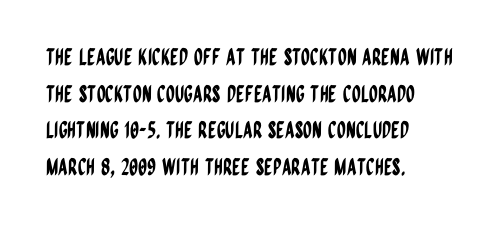
{"italic": "no", "underline": "no", "align": "left", "line_spacing": "normal", "line_spacing_ratio": 1.59, "letter_spacing": "normal", "letter_spacing_em": 0.0, "glyph_px": 23}
